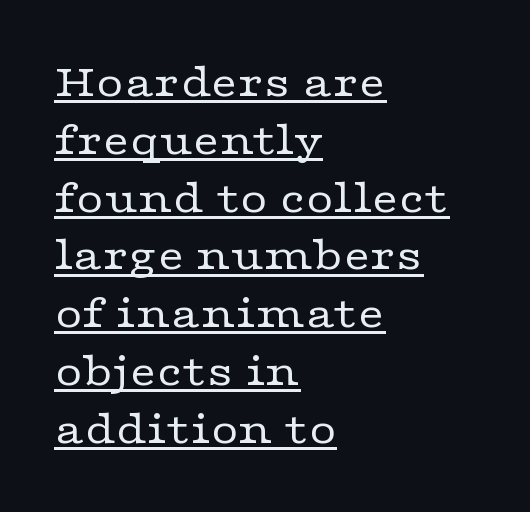
Q: Is the text bold? A: No.
Q: Is the text italic (slanted)? A: No, it is upright.
Q: Is the typeface a serif or a sans-serif typeface? A: Serif.
Q: Is the text underlined? A: Yes.
Q: How is the paragraph aligned? A: Left-aligned.
Q: Is the spacing between letters normal or unusually wide? A: Normal.
Q: Width (condensed, normal, or wide)? A: Wide.
Q: Stroke contrast? A: Low.
Q: x-height? A: Medium.
Q: Monospaced? A: No.
